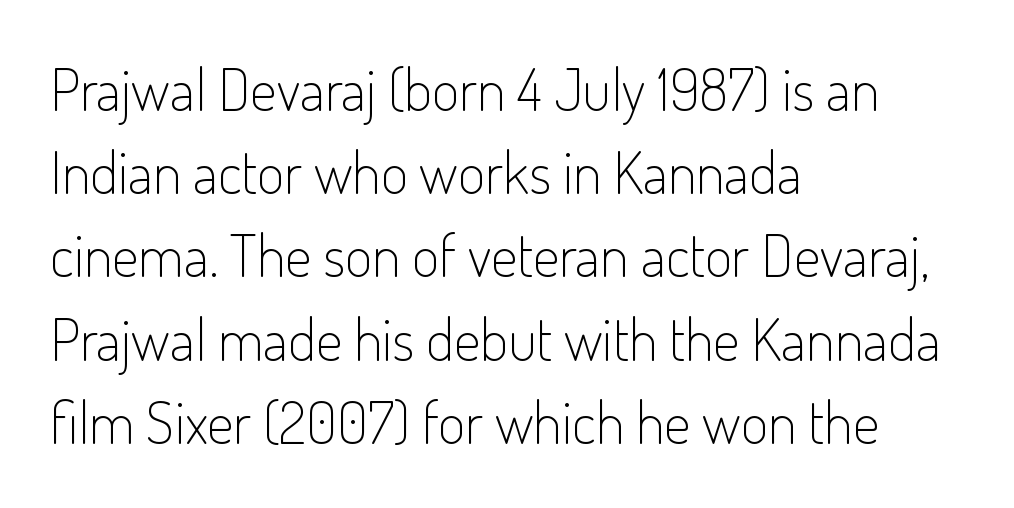
The image shows 59 px light, condensed sans-serif type, upright; set left-aligned, normal line spacing (1.41x), normal letter spacing, not underlined; low stroke contrast and a small x-height.
